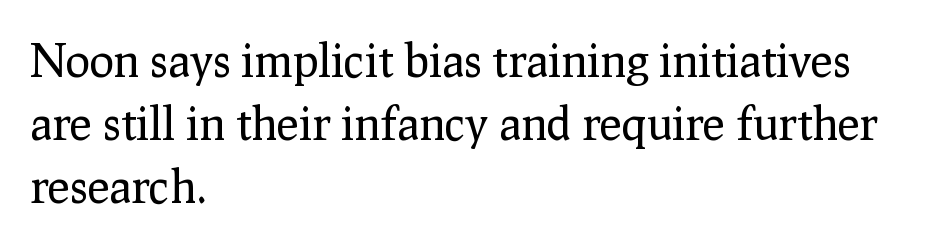
Letterform terminals end in serifs throughout the passage. All the whitespace from short lines collects on the right. Caption: face not bold, strokes unweighted. This sample has the flowing, uneven cadence of proportional lettering. A bare baseline throughout the passage. Ascenders rise straight up at ninety degrees.
